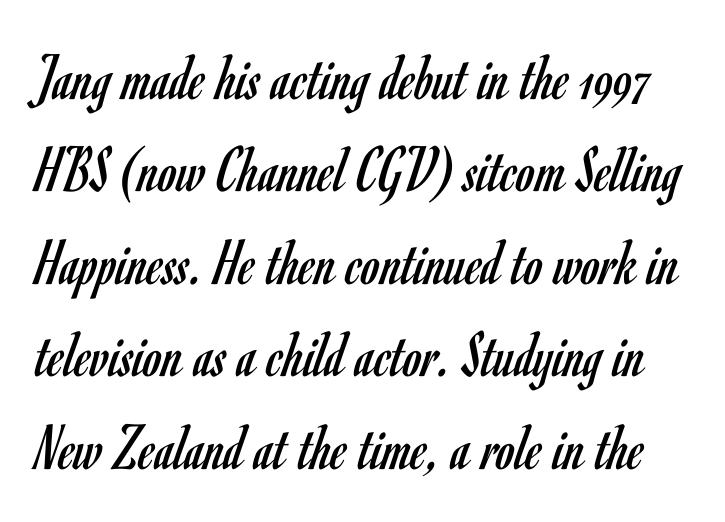
Q: Is the text bold? A: No.
Q: Is the text italic (slanted)? A: Yes.
Q: Is the typeface a serif or a sans-serif typeface? A: Sans-serif.
Q: Is the text underlined? A: No.
Q: Is the spacing between letters normal or unusually wide? A: Normal.
Q: Is the spacing between lines tight, normal or loose? A: Normal.
Q: Width (condensed, normal, or wide)? A: Condensed.
Q: Stroke contrast? A: Low.
Q: x-height? A: Small.
Q: Monospaced? A: No.
